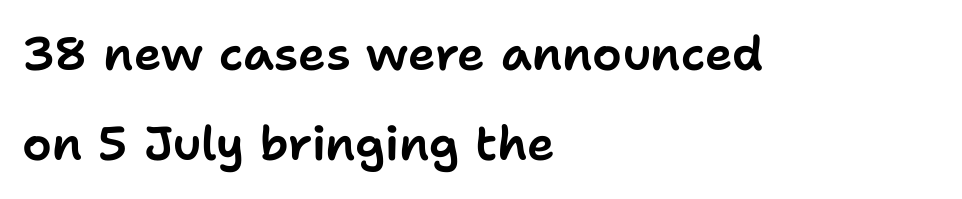
The image shows 47 px sans-serif type, upright; set left-aligned, loose line spacing (1.92x), normal letter spacing, not underlined; low stroke contrast and a medium x-height.
